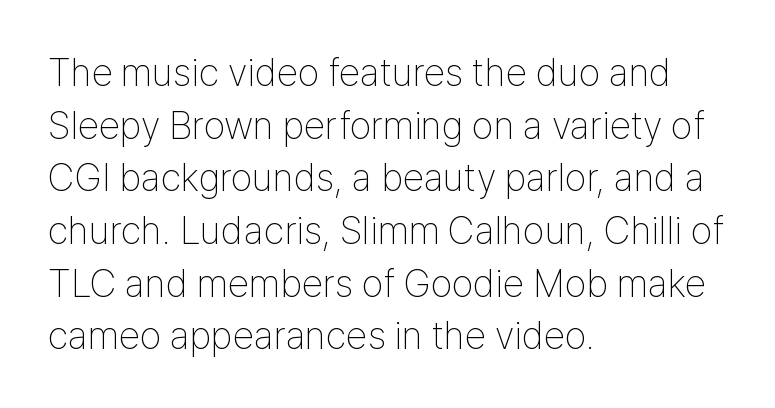
The image shows 39 px thin, condensed sans-serif type, upright; set left-aligned, normal line spacing (1.35x), normal letter spacing, not underlined; low stroke contrast and a medium x-height.
